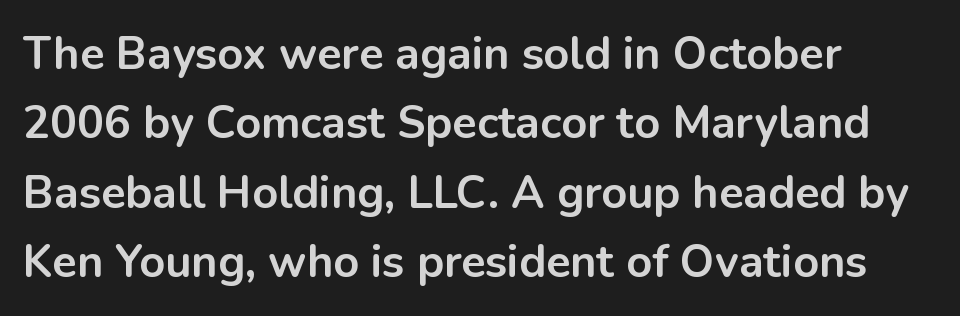
Q: Is the text bold? A: Yes.
Q: Is the text italic (slanted)? A: No, it is upright.
Q: Is the typeface a serif or a sans-serif typeface? A: Sans-serif.
Q: Is the text underlined? A: No.
Q: How is the paragraph aligned? A: Left-aligned.
Q: Is the spacing between letters normal or unusually wide? A: Normal.
Q: Is the spacing between lines tight, normal or loose? A: Normal.
Q: Width (condensed, normal, or wide)? A: Normal.
Q: Stroke contrast? A: Low.
Q: x-height? A: Medium.
Q: Monospaced? A: No.
